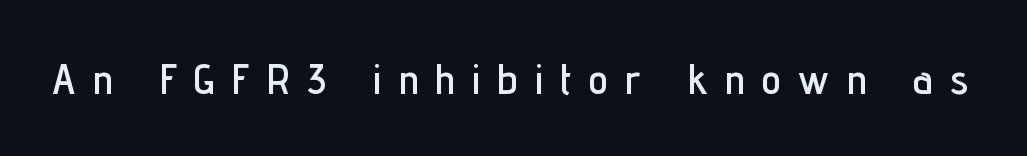
The image shows 43 px condensed sans-serif type, upright; set unusually wide letter spacing (+0.41 em), not underlined; low stroke contrast and a medium x-height.
